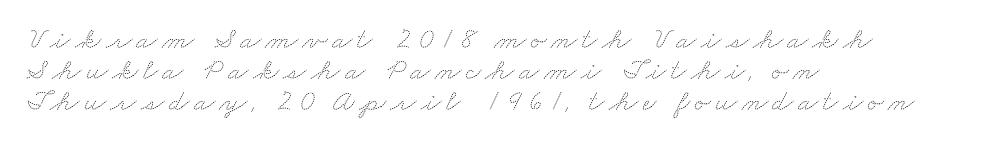
Very little white space separates one row of letters from the next. The rendering uses natural spacing where letterforms have individual widths. These lines stack with their left ends in a neat column. The space beneath each line is pristine and unruled.
